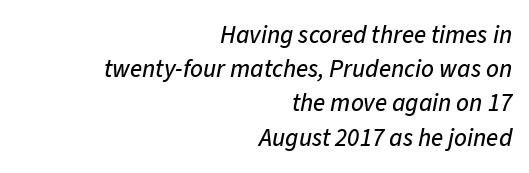
Caption: standard tracking, unaltered. Slant detected: the letters are inclined. These lines are set flush right with a ragged left edge. Each row of text sits above clean, open space.
